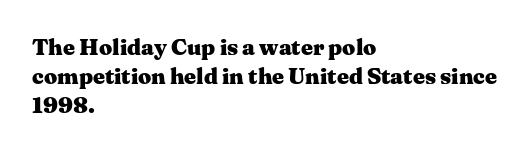
The image shows 23 px bold type, upright; set left-aligned, normal line spacing (1.27x), normal letter spacing, not underlined.
